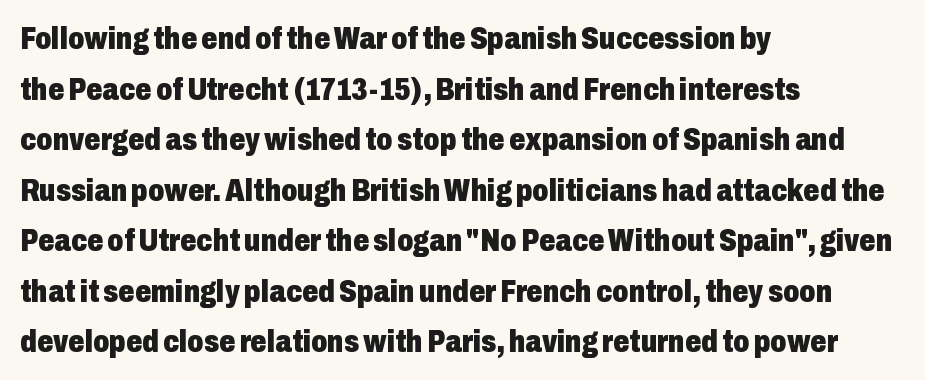
Look at the tracking — it's just the regular setting, nothing added. Compared with typical paragraphs, the rows here are spaced about the same. Has an underline been added? It has not. No feet cap the strokes, marking this as sans-serif type. Typographic density is high because the face is bold. No italicization has been applied; the sample stays upright.
